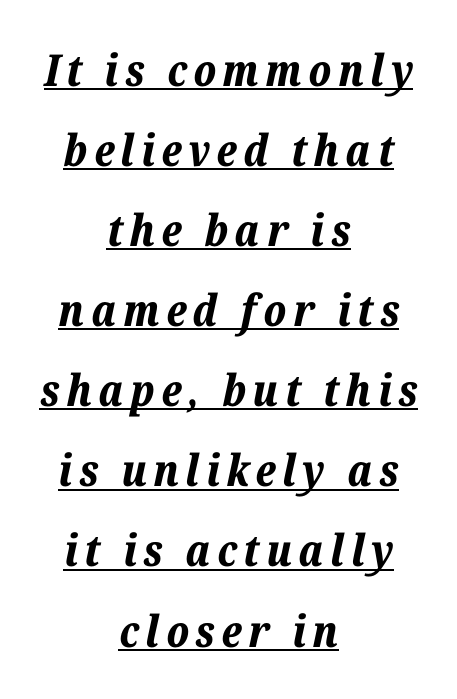
Slanted lettering throughout. These words are printed bold, with thick strokes throughout. Does a line run under the words? Yes, clearly. The compositor balanced each line on the midline.
